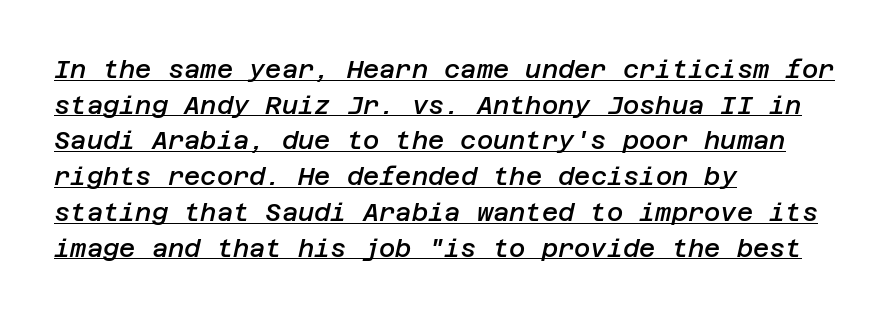
{"italic": "yes", "lean": "right", "slant_degrees": 12, "bold": "semi", "underline": "yes", "align": "left", "line_spacing": "normal", "line_spacing_ratio": 1.43, "letter_spacing": "normal", "letter_spacing_em": 0.0, "glyph_px": 25}
